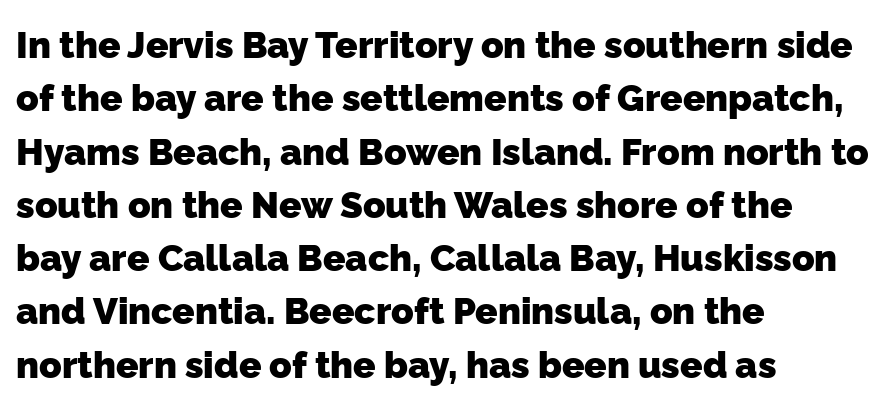
The image shows 37 px heavy sans-serif type; set left-aligned, normal line spacing (1.44x), normal letter spacing, not underlined; low stroke contrast and a medium x-height.
